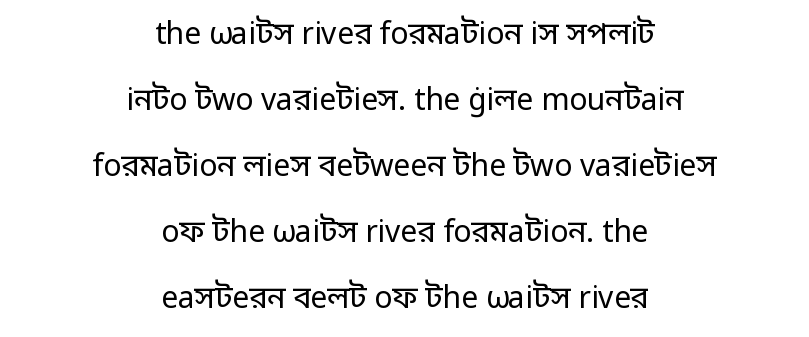
Q: Is the text bold? A: No.
Q: Is the text italic (slanted)? A: No, it is upright.
Q: Is the typeface a serif or a sans-serif typeface? A: Sans-serif.
Q: Is the text underlined? A: No.
Q: How is the paragraph aligned? A: Centered.
Q: Is the spacing between letters normal or unusually wide? A: Normal.
Q: Is the spacing between lines tight, normal or loose? A: Loose.
Q: Width (condensed, normal, or wide)? A: Normal.
Q: Stroke contrast? A: Low.
Q: x-height? A: Medium.
Q: Monospaced? A: No.
